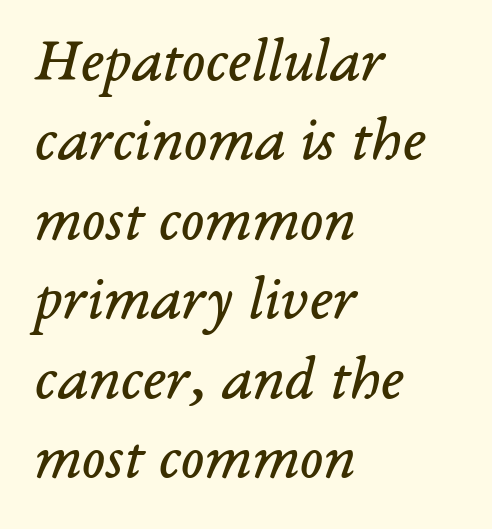
Q: Is the text bold? A: No.
Q: Is the text italic (slanted)? A: Yes, it leans right by about 14 degrees.
Q: Is the typeface a serif or a sans-serif typeface? A: Serif.
Q: Is the text underlined? A: No.
Q: How is the paragraph aligned? A: Left-aligned.
Q: Is the spacing between letters normal or unusually wide? A: Normal.
Q: Is the spacing between lines tight, normal or loose? A: Normal.
Q: Width (condensed, normal, or wide)? A: Normal.
Q: Stroke contrast? A: Low.
Q: x-height? A: Medium.
Q: Monospaced? A: No.
